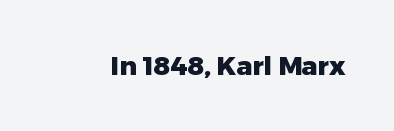
Only glyphs here, with clear space below each row. Rendered with straight, roman letterforms. The glyphs have the mass of a bold cut. Observe the ordinary spacing: letters are neighbours, not strangers.
